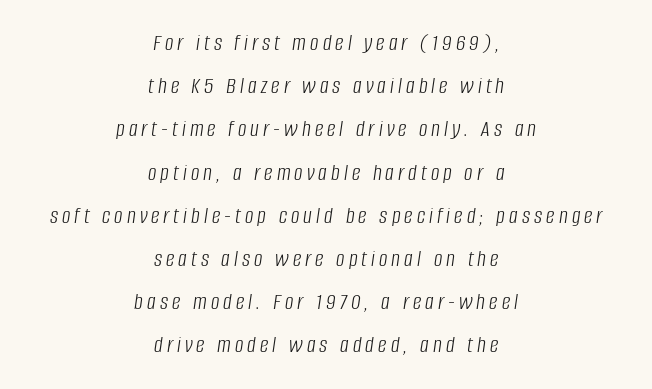
The image shows 24 px text type, italic (leaning right); set centered, line spacing 1.8x, not underlined.
